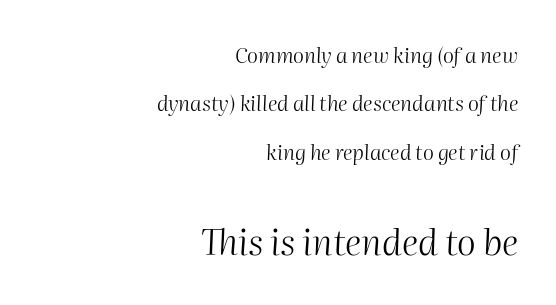
The typesetting does not lean heavy: it is not bold. This sample has the flowing, uneven cadence of proportional lettering. The designer gave the closing block more size than the opening block. It's the slanting kind of type. Honestly, there is no underline to notice here at all. This sample is right-justified, so line beginnings fall wherever the words allow.
